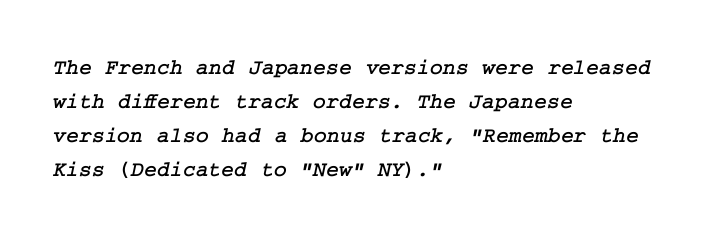
The lines in this sample share a left origin and differ only in where they stop. Each word holds together tightly as a unit, with standard inter-letter gaps. Evenly set lines give the paragraph a standard silhouette. Clear beneath every line of the passage.
